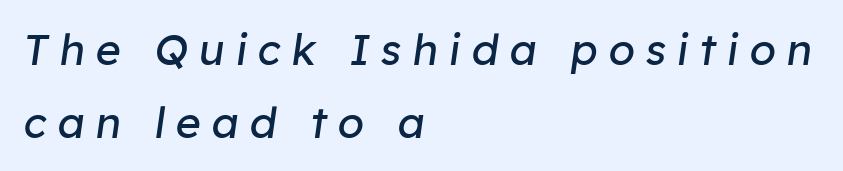
{"italic": "yes", "lean": "right", "slant_degrees": 8, "bold": "no", "weight": "regular", "width": "normal", "stroke_contrast": "low", "x_height": "medium", "monospaced": "no", "underline": "no", "align": "left", "line_spacing": "normal", "line_spacing_ratio": 1.69, "letter_spacing": "wide", "letter_spacing_em": 0.25, "glyph_px": 43}
